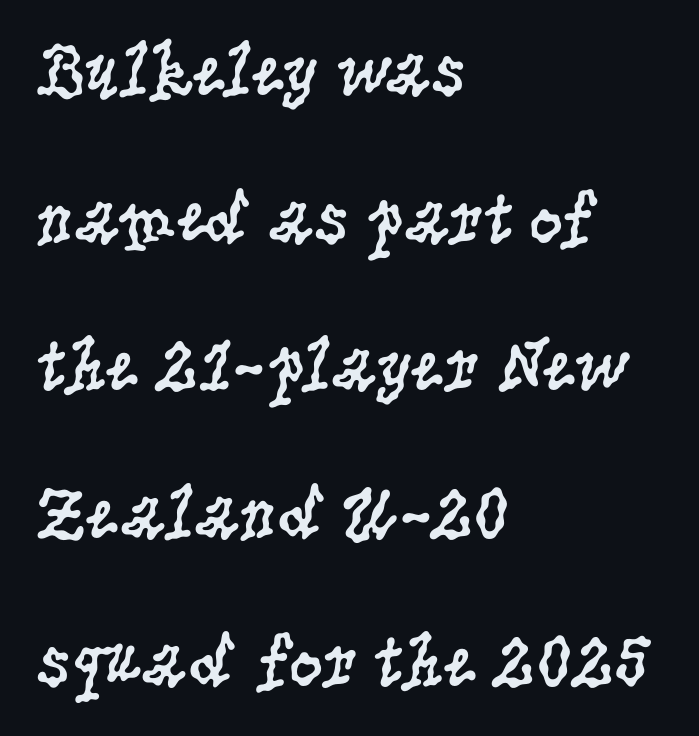
The image shows 75 px regular-weight, condensed serif type; set left-aligned, loose line spacing (1.97x), normal letter spacing, not underlined; low stroke contrast and a large x-height.
